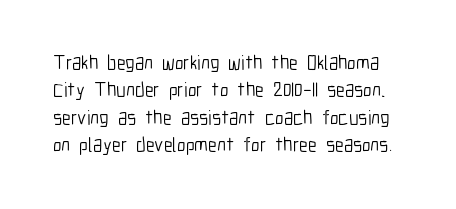
Q: Is the text bold? A: No.
Q: Is the text italic (slanted)? A: No, it is upright.
Q: Is the text underlined? A: No.
Q: Is the spacing between letters normal or unusually wide? A: Normal.
Q: Is the spacing between lines tight, normal or loose? A: Normal.
